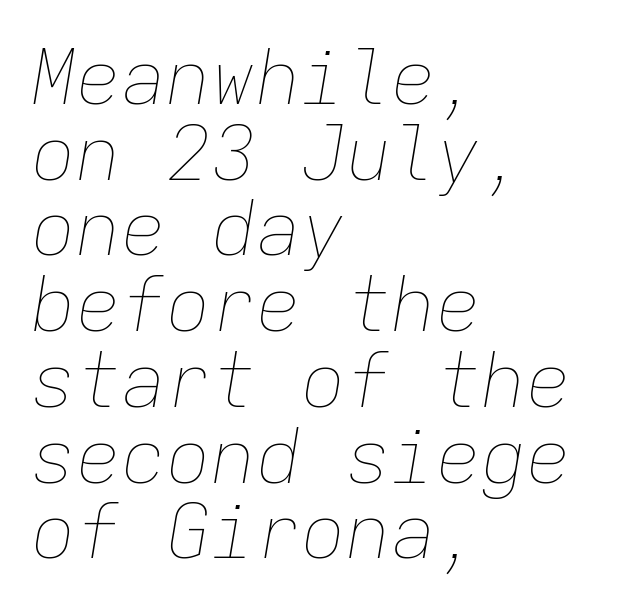
{"italic": "yes", "lean": "right", "slant_degrees": 9, "bold": "no", "weight": "thin", "width": "normal", "stroke_contrast": "low", "x_height": "medium", "monospaced": "yes", "underline": "no", "align": "left", "line_spacing": "tight", "line_spacing_ratio": 1.01, "letter_spacing": "normal", "letter_spacing_em": 0.0, "glyph_px": 75}
